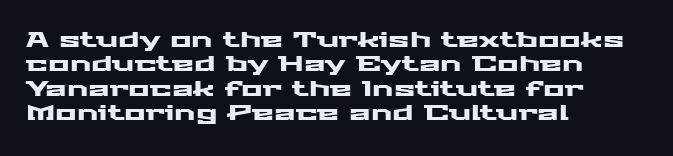
Look at the tracking — it's just the regular setting, nothing added. Horizontal alignment here is leftward, the default for most running prose. Clear beneath every line of the passage. Unlike italic type, these characters show no tilt at all.
